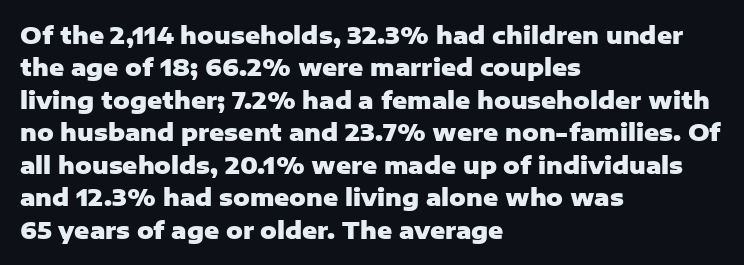
{"italic": "no", "bold": "yes", "underline": "no", "align": "left", "line_spacing": "normal", "line_spacing_ratio": 1.41, "letter_spacing": "normal", "letter_spacing_em": 0.0, "glyph_px": 23}
